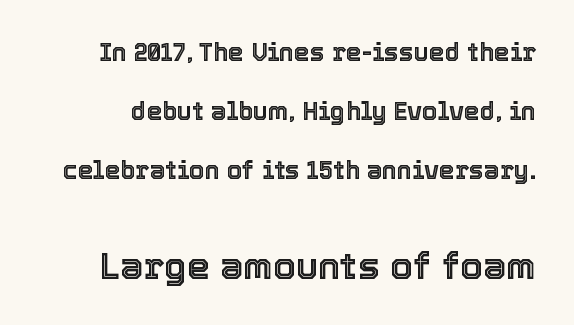
The image shows 37 px text type, upright; set loose line spacing (2.36x), normal letter spacing, not underlined; the second (bottom) block is 1.48x larger; a medium x-height.
